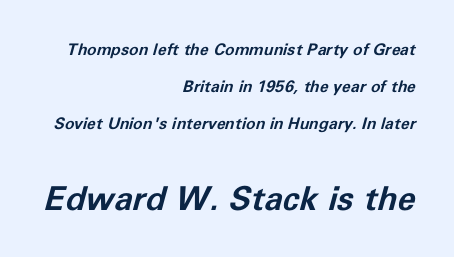
Q: Is the text bold? A: Yes.
Q: Is the text italic (slanted)? A: Yes, it leans right by about 11 degrees.
Q: Is the text underlined? A: No.
Q: How is the paragraph aligned? A: Right-aligned.
Q: Is the spacing between letters normal or unusually wide? A: Normal.
Q: Is the spacing between lines tight, normal or loose? A: Loose.
Q: Which block of text is set in a larger size, the first (top) or the second (bottom)? A: The second (bottom) one.
Q: Width (condensed, normal, or wide)? A: Normal.
Q: Stroke contrast? A: Low.
Q: x-height? A: Medium.
Q: Monospaced? A: No.
